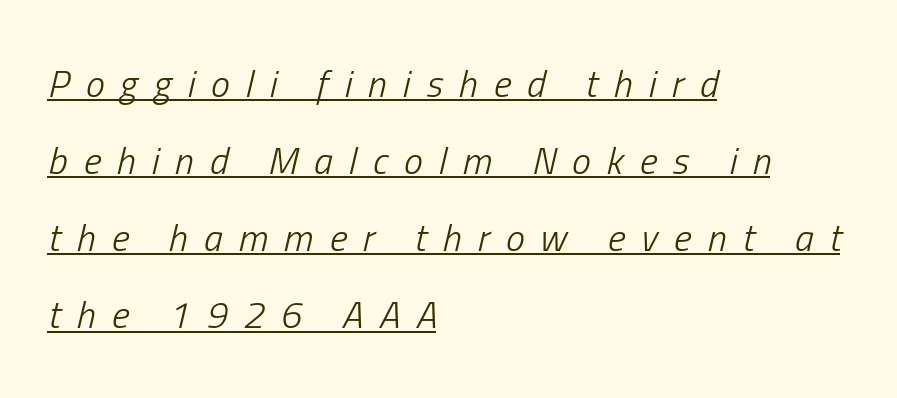
Q: Is the text bold? A: No.
Q: Is the text italic (slanted)? A: Yes, it leans right by about 13 degrees.
Q: Is the text underlined? A: Yes.
Q: How is the paragraph aligned? A: Left-aligned.
Q: Is the spacing between letters normal or unusually wide? A: Unusually wide.
Q: Is the spacing between lines tight, normal or loose? A: Loose.
Q: Width (condensed, normal, or wide)? A: Condensed.
Q: Stroke contrast? A: Low.
Q: x-height? A: Medium.
Q: Monospaced? A: No.
